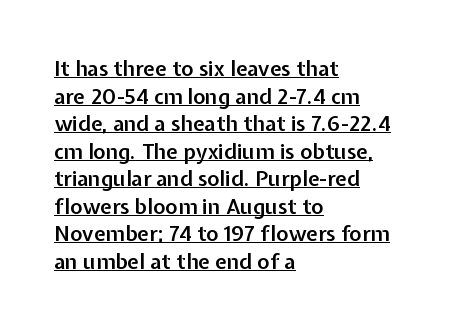
{"italic": "no", "bold": "semi", "underline": "yes", "align": "left", "line_spacing": "normal", "line_spacing_ratio": 1.31, "letter_spacing": "normal", "letter_spacing_em": 0.0, "glyph_px": 21}
